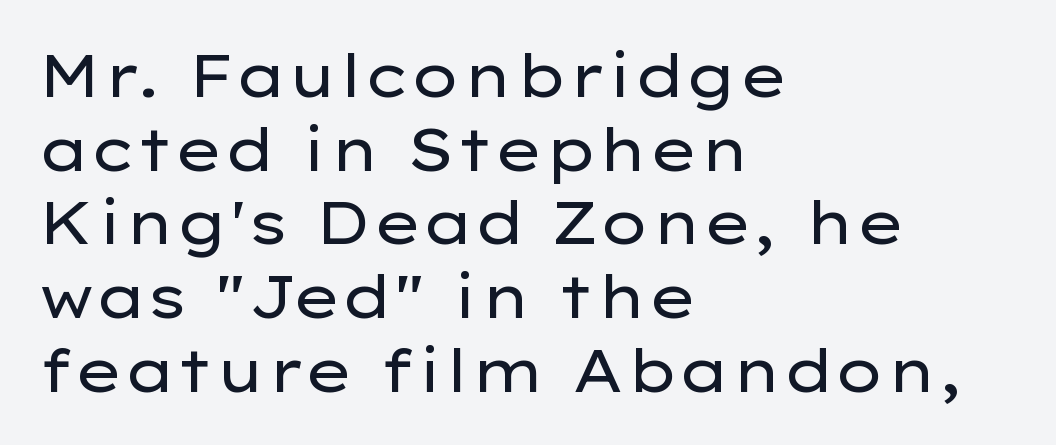
Looks like regular typesetting: each glyph gets only the width it needs. The font sits on the lighter half of the weight spectrum, regular included. Baseline-to-baseline distance is the conventional proportion of letter height. Check where the strokes stop: nothing finishes them off — pure sans. The axis of the letterforms is exactly vertical. The ragged edge is on the right, which tells us the setting is flush left.
